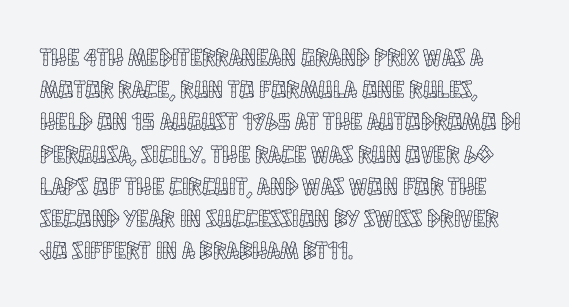
Q: Is the text italic (slanted)? A: No, it is upright.
Q: Is the text underlined? A: No.
Q: How is the paragraph aligned? A: Left-aligned.
Q: Is the spacing between letters normal or unusually wide? A: Normal.
Q: Is the spacing between lines tight, normal or loose? A: Normal.
